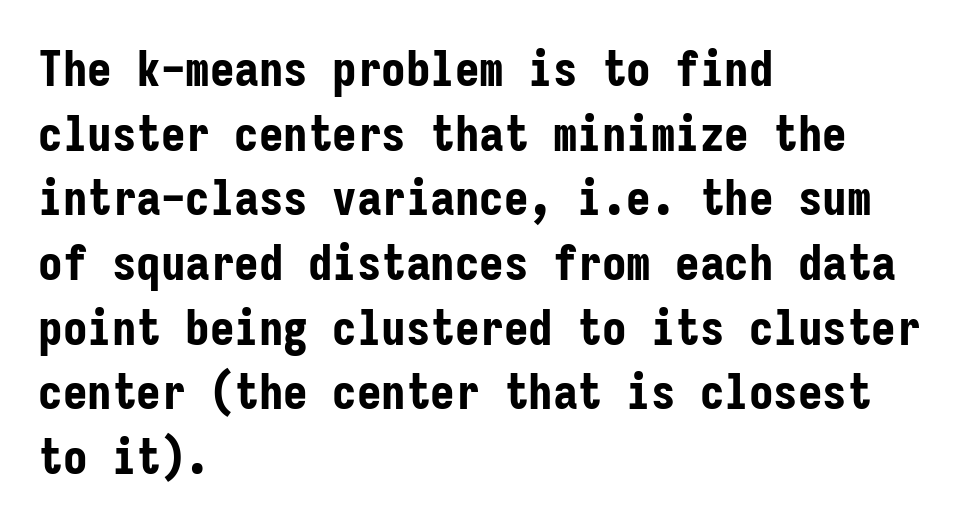
Q: Is the text bold? A: Yes.
Q: Is the text italic (slanted)? A: No, it is upright.
Q: Is the typeface a serif or a sans-serif typeface? A: Sans-serif.
Q: Is the text underlined? A: No.
Q: How is the paragraph aligned? A: Left-aligned.
Q: Is the spacing between letters normal or unusually wide? A: Normal.
Q: Is the spacing between lines tight, normal or loose? A: Normal.
Q: Width (condensed, normal, or wide)? A: Condensed.
Q: Stroke contrast? A: Low.
Q: x-height? A: Medium.
Q: Monospaced? A: Yes.
